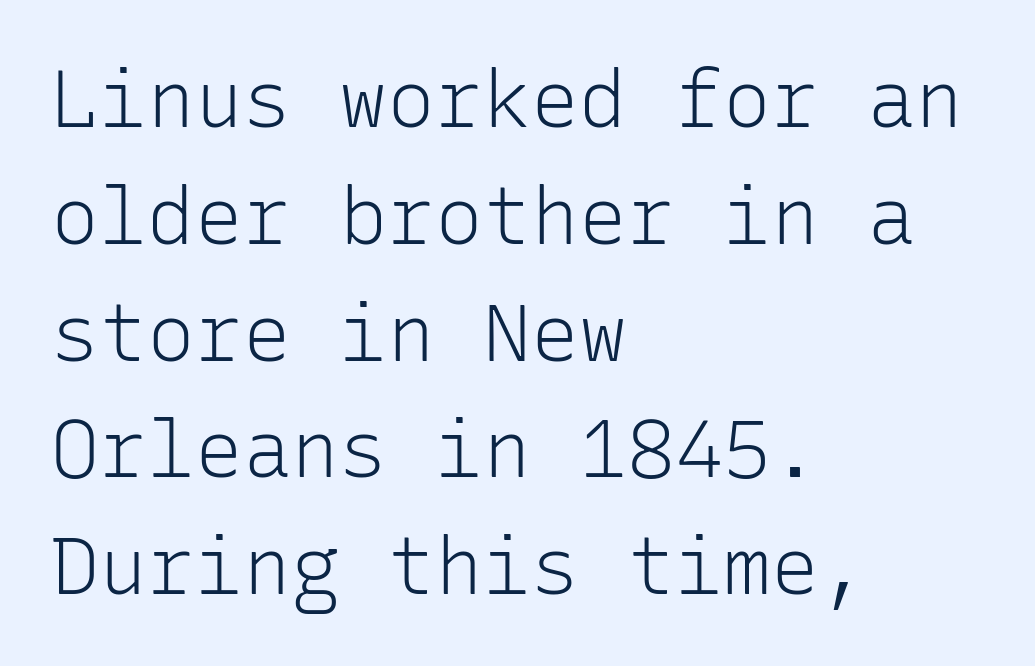
{"serif": "no", "italic": "no", "bold": "no", "weight": "light", "width": "normal", "stroke_contrast": "low", "x_height": "medium", "monospaced": "yes", "underline": "no", "align": "left", "line_spacing": "normal", "line_spacing_ratio": 1.46, "letter_spacing": "normal", "letter_spacing_em": 0.0, "glyph_px": 80}
